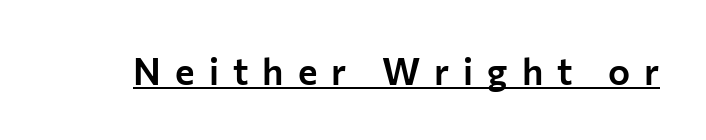
The image shows 37 px sans-serif type, upright; set unusually wide letter spacing (+0.38 em), underlined; low stroke contrast and a medium x-height.
